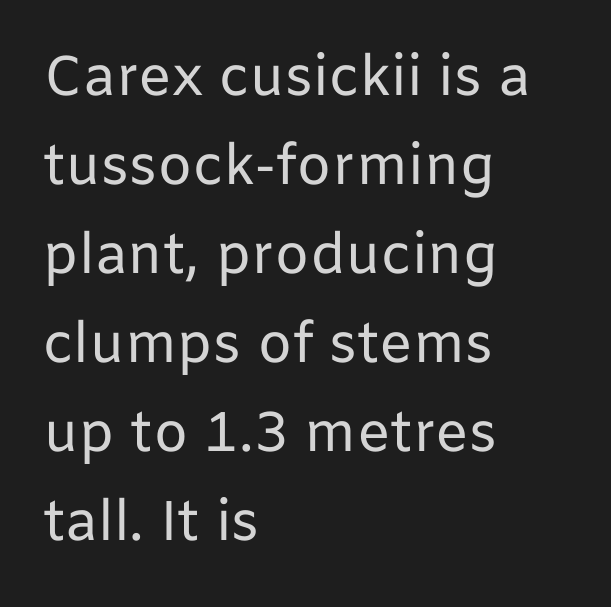
Q: Is the text bold? A: No.
Q: Is the text italic (slanted)? A: No, it is upright.
Q: Is the typeface a serif or a sans-serif typeface? A: Sans-serif.
Q: Is the text underlined? A: No.
Q: How is the paragraph aligned? A: Left-aligned.
Q: Is the spacing between letters normal or unusually wide? A: Normal.
Q: Is the spacing between lines tight, normal or loose? A: Normal.
Q: Width (condensed, normal, or wide)? A: Normal.
Q: Stroke contrast? A: Low.
Q: x-height? A: Medium.
Q: Monospaced? A: No.
